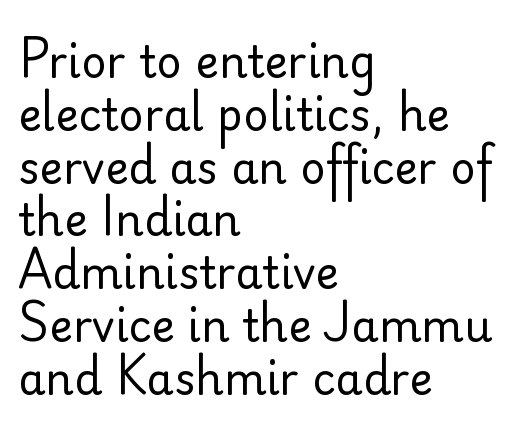
Each row of text sits above clean, open space. Letter spacing: default. Note: no serifs on the glyphs. The passage shown is typed in a proportional face where columns would drift.
